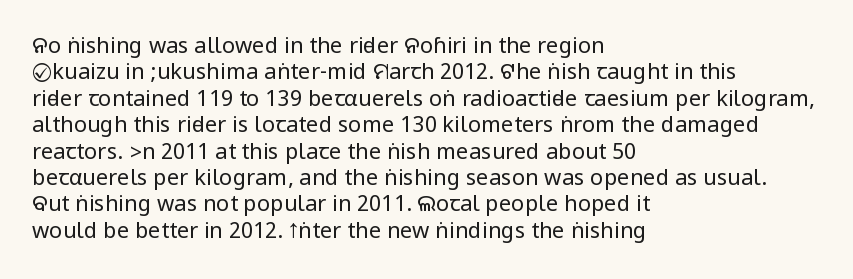
Q: Is the text bold? A: No.
Q: Is the text italic (slanted)? A: No, it is upright.
Q: Is the text underlined? A: No.
Q: How is the paragraph aligned? A: Left-aligned.
Q: Is the spacing between letters normal or unusually wide? A: Normal.
